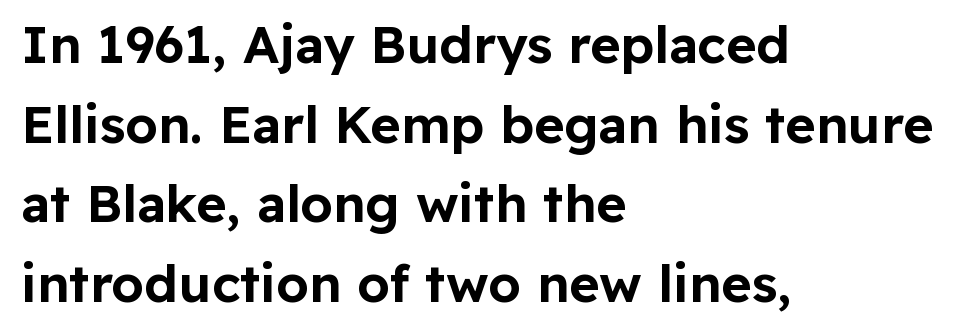
The line texture is even and compact thanks to regular tracking. This is the regular roman posture of the typeface. Each new line begins a customary step beneath the previous one. The passage shown is not underscored anywhere.
